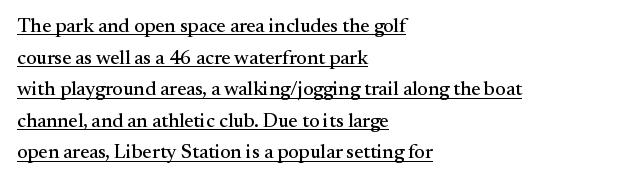
{"italic": "no", "underline": "yes", "align": "left", "line_spacing": "normal", "line_spacing_ratio": 1.58, "letter_spacing": "normal", "letter_spacing_em": 0.0, "glyph_px": 20}
